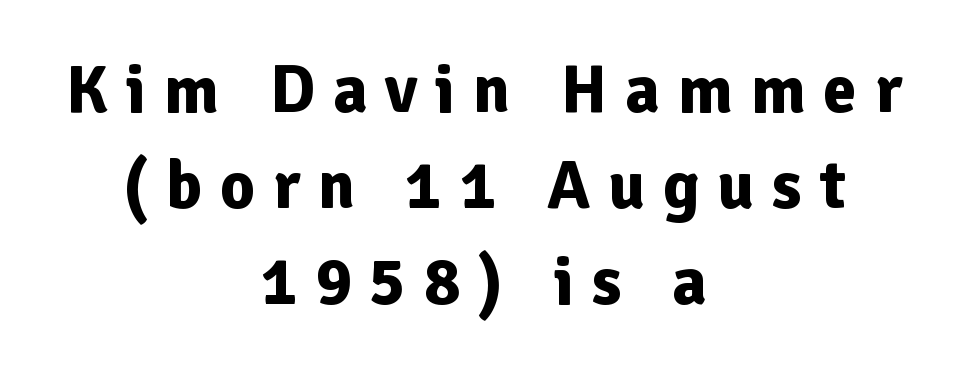
The image shows 68 px bold sans-serif type, upright; set centered, normal line spacing (1.41x), unusually wide letter spacing (+0.26 em), not underlined; low stroke contrast and a medium x-height.
